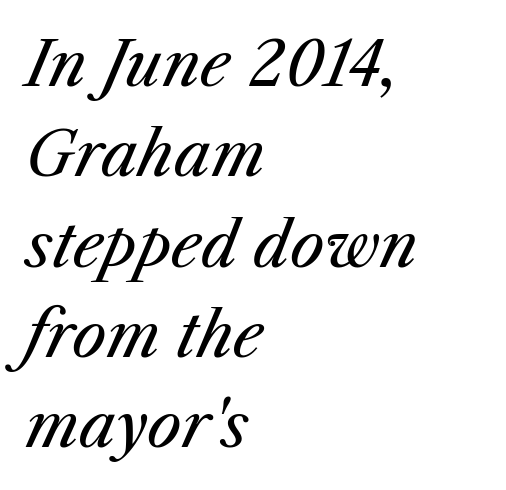
The passage shown is not bold in any degree. Looks like regular typesetting: each glyph gets only the width it needs. Line starts are locked; line ends wander. This rendering features lettering with no underline. Each word holds together tightly as a unit, with standard inter-letter gaps.
